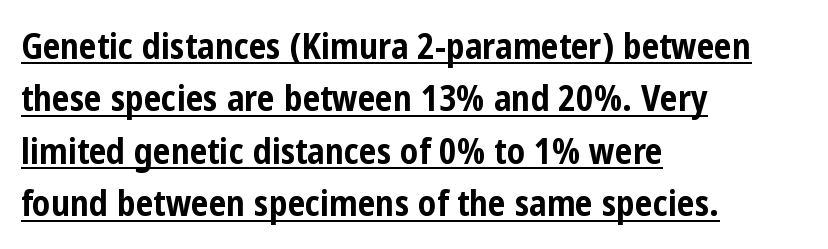
The image shows 35 px bold, condensed sans-serif type, upright; set left-aligned, normal line spacing (1.5x), normal letter spacing, underlined; low stroke contrast and a medium x-height.
